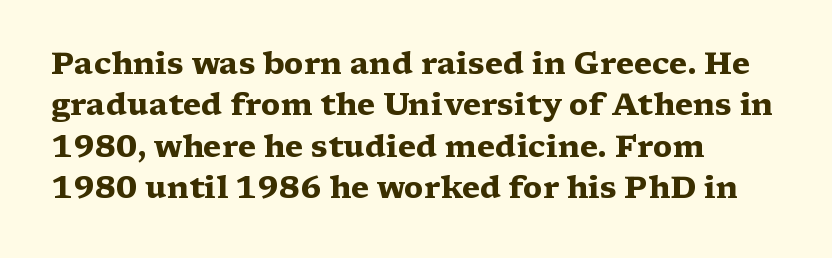
The line-height multiplier appears to be the usual default. In terms of posture, this sample is upright. Honestly, the letter spacing is just normal — you wouldn't notice it. Line beginnings align vertically; line endings do not.
